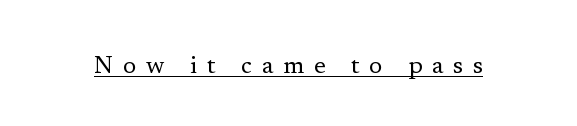
The image shows 24 px text type, upright; set unusually wide letter spacing (+0.41 em), underlined.
